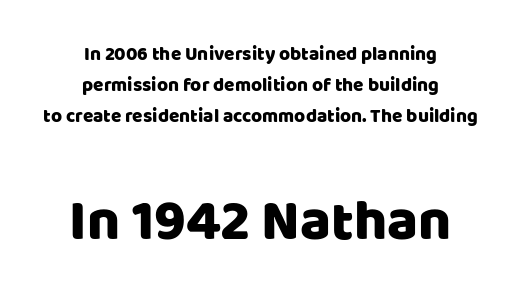
The image shows 57 px sans-serif type, upright; set centered, normal line spacing (1.64x), normal letter spacing, not underlined; the second (bottom) block is 3.0x larger; low stroke contrast and a large x-height.
